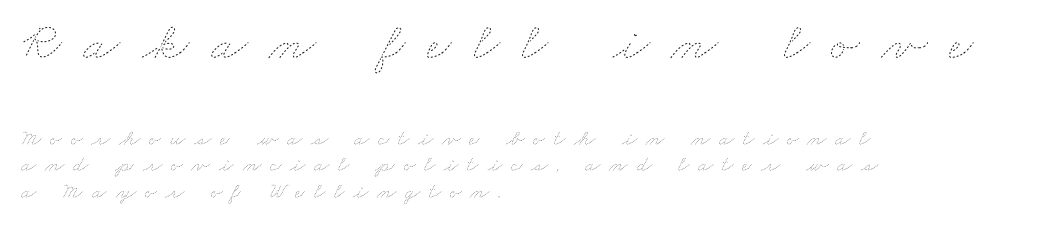
The image shows 54 px thin, wide type; set left-aligned, line spacing 1.2x, unusually wide letter spacing (+0.4 em), not underlined; the first (top) block is 2.45x larger; low stroke contrast and a small x-height.
